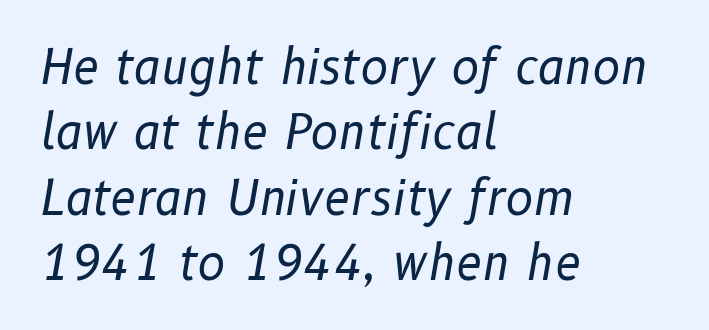
No letter is thick-stroked: the sample isn't bold. Letters rest on an invisible, unmarked baseline. Rendered with sloped, italic letterforms. Tracking here is standard; glyphs follow each other at the usual distance. Every row of glyphs begins at an identical x-position on the left. Spacing verdict: proportional, widths tailored to each character.
